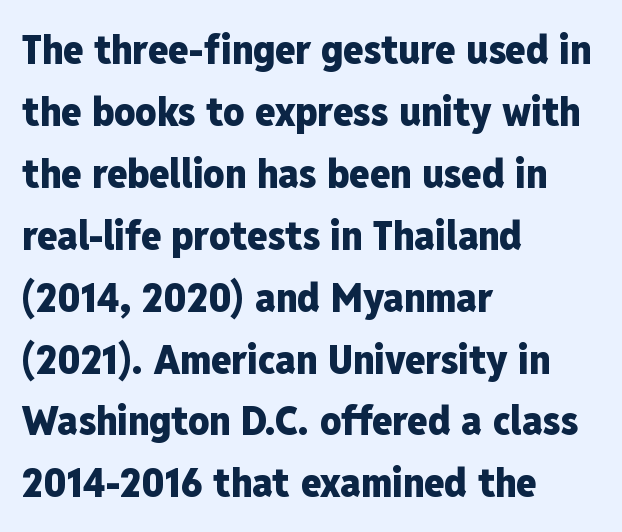
Q: Is the text bold? A: Yes.
Q: Is the text italic (slanted)? A: No, it is upright.
Q: Is the typeface a serif or a sans-serif typeface? A: Sans-serif.
Q: Is the text underlined? A: No.
Q: How is the paragraph aligned? A: Left-aligned.
Q: Is the spacing between letters normal or unusually wide? A: Normal.
Q: Is the spacing between lines tight, normal or loose? A: Normal.
Q: Width (condensed, normal, or wide)? A: Condensed.
Q: Stroke contrast? A: Low.
Q: x-height? A: Medium.
Q: Monospaced? A: No.
